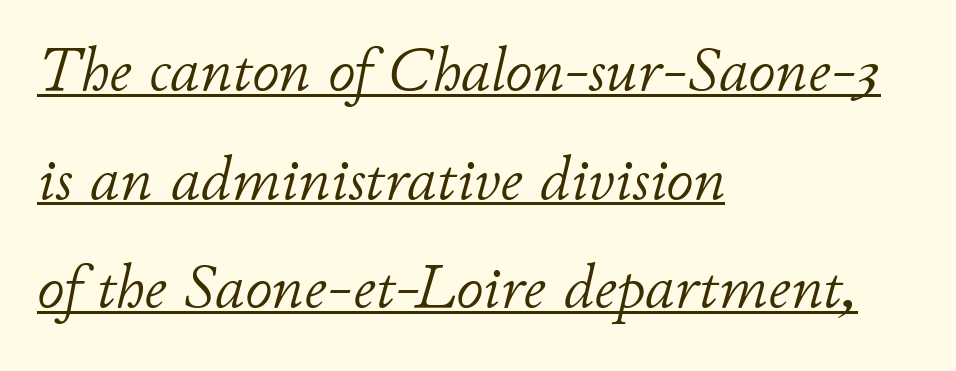
{"italic": "yes", "lean": "right", "slant_degrees": 11, "bold": "no", "weight": "light", "width": "normal", "stroke_contrast": "low", "x_height": "small", "monospaced": "no", "underline": "yes", "align": "left", "line_spacing_ratio": 1.78, "letter_spacing": "normal", "letter_spacing_em": 0.0, "glyph_px": 61}
